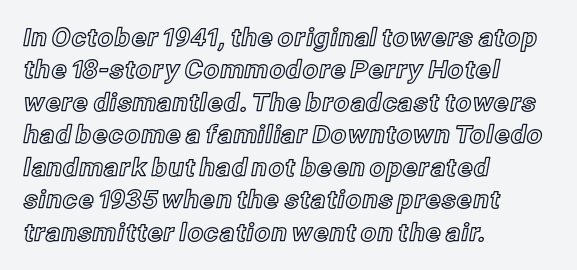
Is there much room between lines? A standard amount, neither cramped nor airy. The passage shown is not underscored anywhere. Visually the block forms a straight wall on the left and a jagged coastline on the right. This rendering leaves character spacing at its baseline value.
